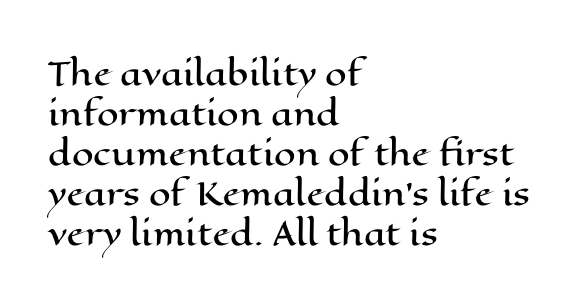
{"italic": "no", "width": "wide", "stroke_contrast": "high", "x_height": "medium", "monospaced": "no", "underline": "no", "align": "left", "line_spacing": "normal", "line_spacing_ratio": 1.29, "letter_spacing": "normal", "letter_spacing_em": 0.0, "glyph_px": 31}
